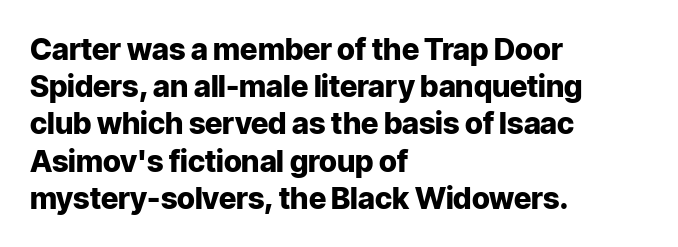
Q: Is the text bold? A: Yes.
Q: Is the text italic (slanted)? A: No, it is upright.
Q: Is the typeface a serif or a sans-serif typeface? A: Sans-serif.
Q: Is the text underlined? A: No.
Q: How is the paragraph aligned? A: Left-aligned.
Q: Is the spacing between letters normal or unusually wide? A: Normal.
Q: Width (condensed, normal, or wide)? A: Normal.
Q: Stroke contrast? A: Low.
Q: x-height? A: Medium.
Q: Monospaced? A: No.
